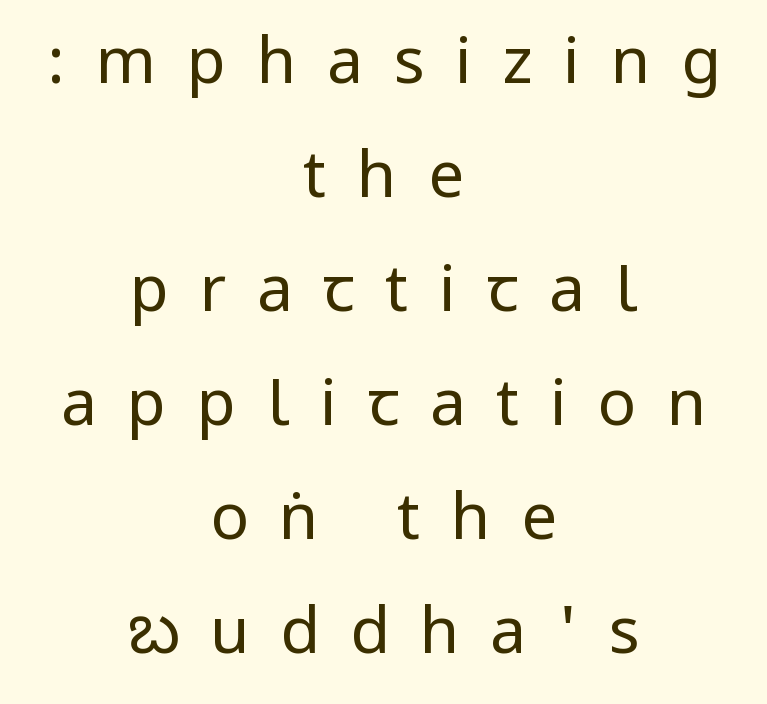
This is not heavy type; no bold has been used. Short and long lines alike share a common midpoint. Does the lettering tilt? It doesn't — this is upright. The font family rendered here belongs to the sans-serif group. Characters follow at a spacing far wider than the type designer built in. Check the space under the baseline: it is left empty.
